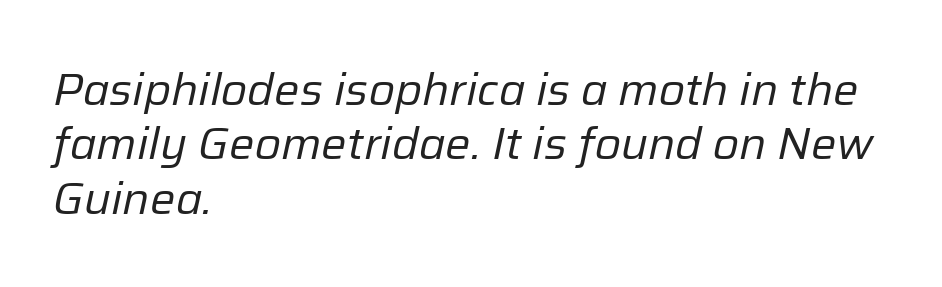
The image shows 45 px regular-weight type, italic (leaning right); set left-aligned, line spacing 1.21x, normal letter spacing, not underlined; low stroke contrast and a medium x-height.
